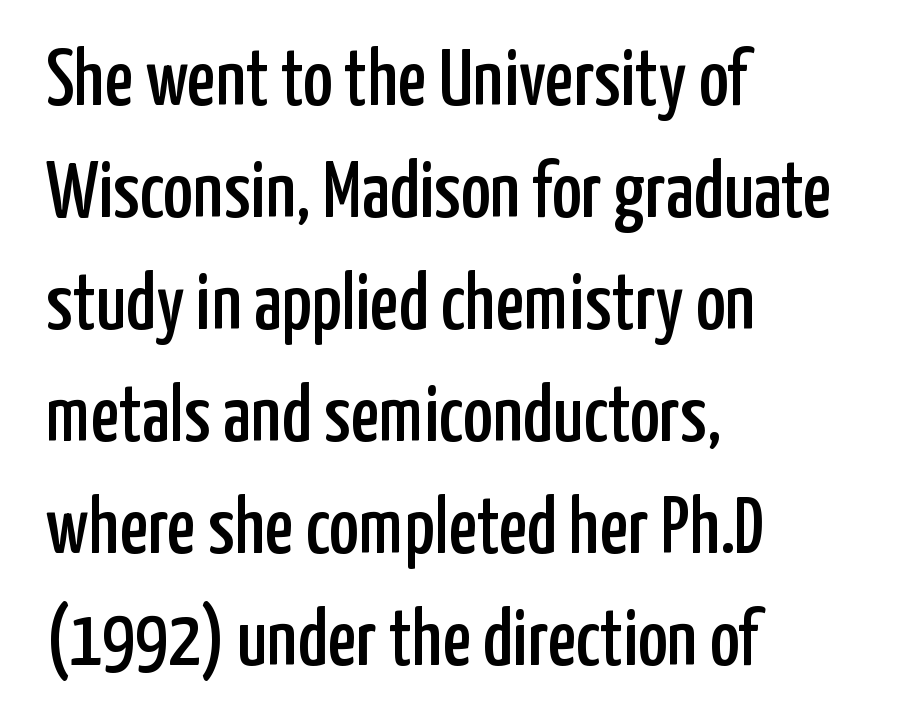
Q: Is the text italic (slanted)? A: No, it is upright.
Q: Is the typeface a serif or a sans-serif typeface? A: Sans-serif.
Q: Is the text underlined? A: No.
Q: How is the paragraph aligned? A: Left-aligned.
Q: Is the spacing between letters normal or unusually wide? A: Normal.
Q: Is the spacing between lines tight, normal or loose? A: Normal.
Q: Width (condensed, normal, or wide)? A: Condensed.
Q: Stroke contrast? A: Low.
Q: x-height? A: Medium.
Q: Monospaced? A: No.
